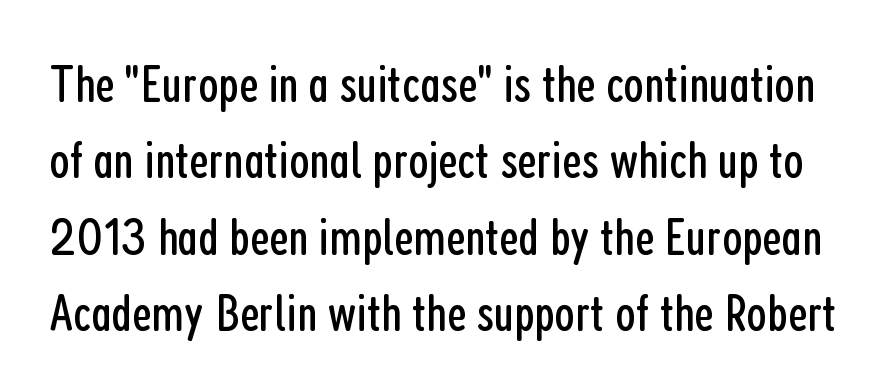
Q: Is the text bold? A: No.
Q: Is the text italic (slanted)? A: No, it is upright.
Q: Is the typeface a serif or a sans-serif typeface? A: Sans-serif.
Q: Is the text underlined? A: No.
Q: Is the spacing between letters normal or unusually wide? A: Normal.
Q: Is the spacing between lines tight, normal or loose? A: Normal.
Q: Width (condensed, normal, or wide)? A: Condensed.
Q: Stroke contrast? A: Low.
Q: x-height? A: Medium.
Q: Monospaced? A: No.
